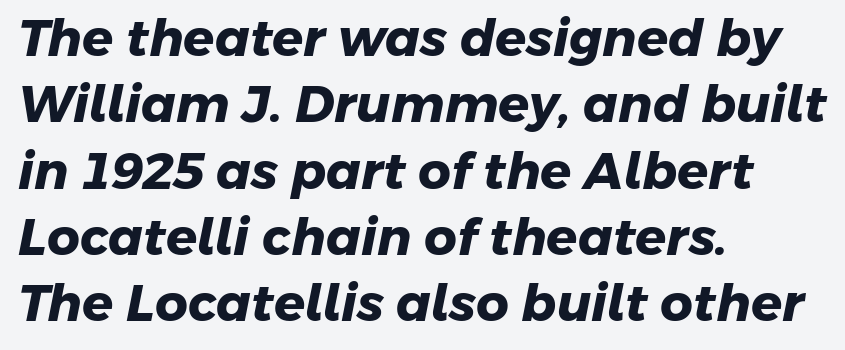
Evenly set lines give the paragraph a standard silhouette. One-word summary of the alignment: left. The rendering uses a bold face; every stroke is thick and dark. Letterform terminals end flat and unadorned throughout the passage.
